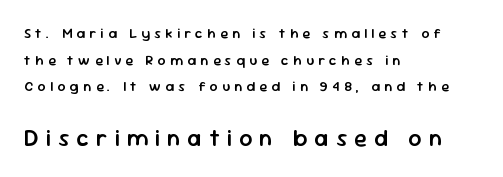
{"italic": "no", "bold": "semi", "underline": "no", "align": "left", "line_spacing": "loose", "line_spacing_ratio": 1.91, "letter_spacing": "wide", "letter_spacing_em": 0.31, "larger_block": "second", "size_ratio": 1.64, "glyph_px": 23}
